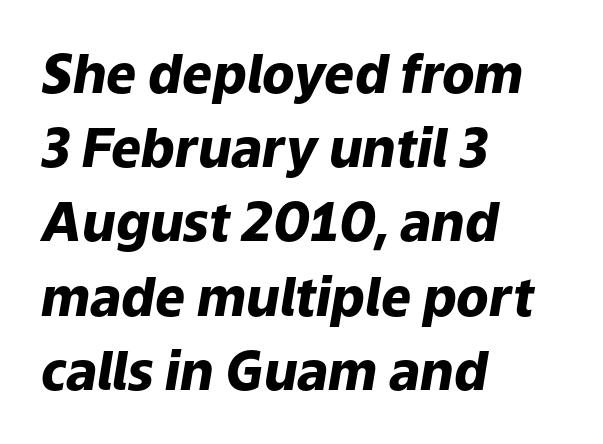
Q: Is the text bold? A: Yes.
Q: Is the text italic (slanted)? A: Yes, it leans right by about 9 degrees.
Q: Is the text underlined? A: No.
Q: How is the paragraph aligned? A: Left-aligned.
Q: Is the spacing between letters normal or unusually wide? A: Normal.
Q: Is the spacing between lines tight, normal or loose? A: Normal.
Q: Width (condensed, normal, or wide)? A: Normal.
Q: Stroke contrast? A: Low.
Q: x-height? A: Medium.
Q: Monospaced? A: No.
